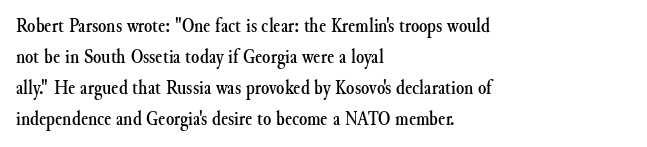
The image shows 21 px text type, upright; set left-aligned, normal line spacing (1.47x), normal letter spacing, not underlined.
